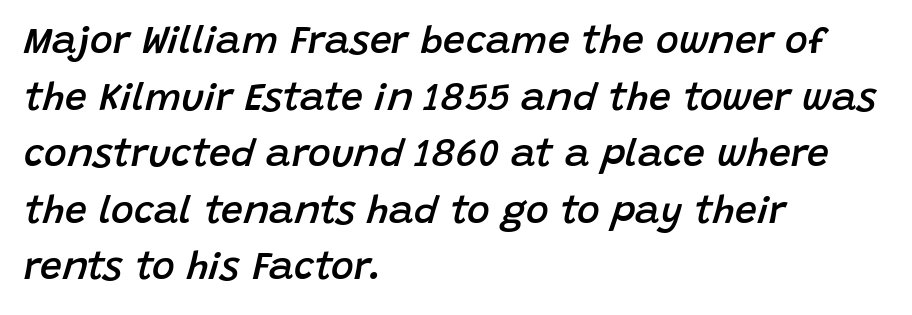
The image shows 39 px semibold type, italic (leaning right); set left-aligned, normal line spacing (1.45x), normal letter spacing, not underlined; low stroke contrast and a large x-height.
